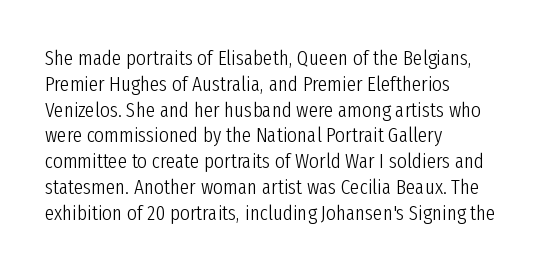
The image shows 21 px text type, upright; set left-aligned, line spacing 1.23x, normal letter spacing, not underlined.
